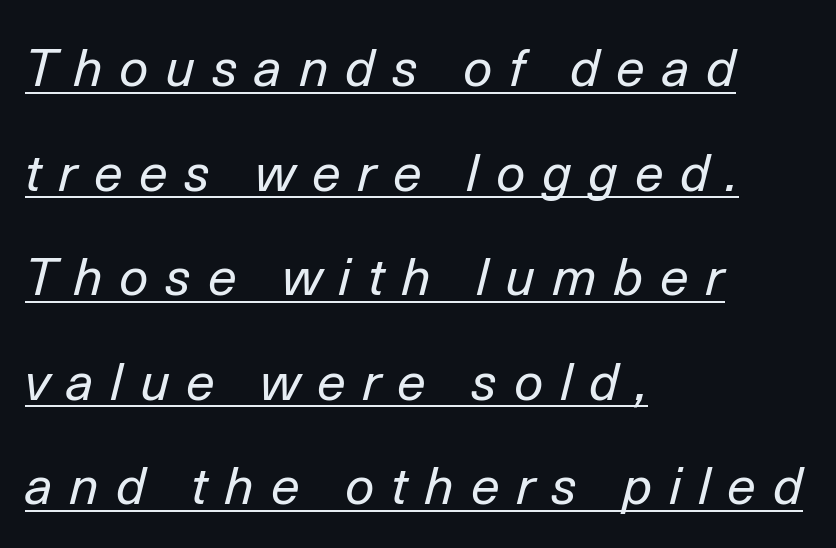
Q: Is the text bold? A: No.
Q: Is the text italic (slanted)? A: Yes, it leans right by about 14 degrees.
Q: Is the text underlined? A: Yes.
Q: How is the paragraph aligned? A: Left-aligned.
Q: Is the spacing between letters normal or unusually wide? A: Unusually wide.
Q: Is the spacing between lines tight, normal or loose? A: Loose.
Q: Width (condensed, normal, or wide)? A: Normal.
Q: Stroke contrast? A: Low.
Q: x-height? A: Medium.
Q: Monospaced? A: No.
